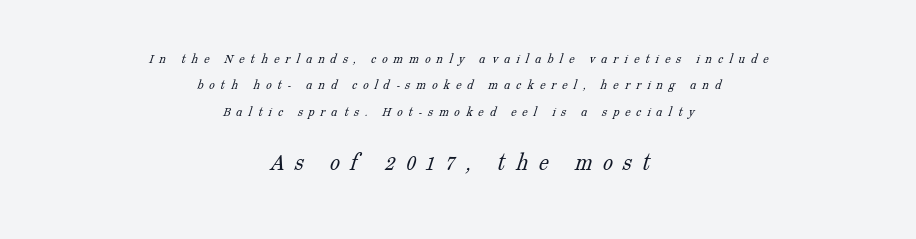
The image shows 25 px text type; set centered, line spacing 1.88x, unusually wide letter spacing (+0.42 em), not underlined; the second (bottom) block is 1.79x larger.
